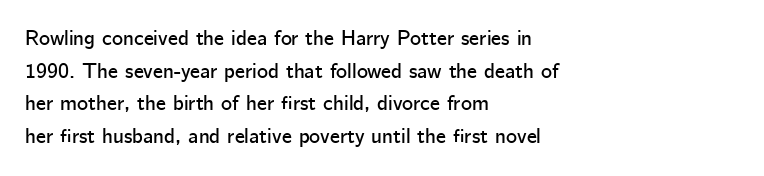
The image shows 21 px text type, upright; set left-aligned, normal line spacing (1.55x), normal letter spacing, not underlined.
